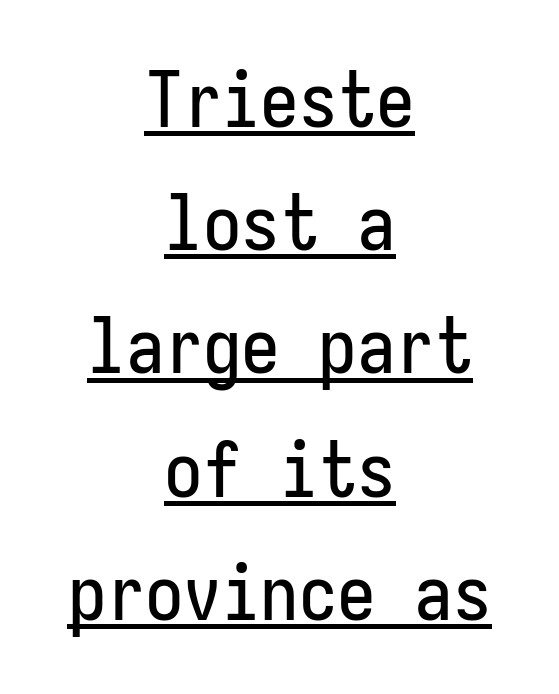
Q: Is the text italic (slanted)? A: No, it is upright.
Q: Is the typeface a serif or a sans-serif typeface? A: Sans-serif.
Q: Is the text underlined? A: Yes.
Q: How is the paragraph aligned? A: Centered.
Q: Is the spacing between letters normal or unusually wide? A: Normal.
Q: Is the spacing between lines tight, normal or loose? A: Normal.
Q: Width (condensed, normal, or wide)? A: Condensed.
Q: Stroke contrast? A: Low.
Q: x-height? A: Medium.
